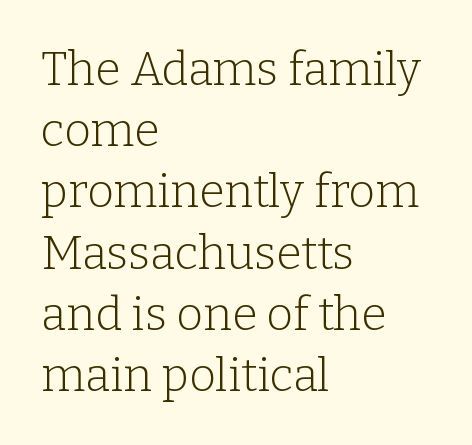
Q: Is the text bold? A: No.
Q: Is the text italic (slanted)? A: No, it is upright.
Q: Is the typeface a serif or a sans-serif typeface? A: Serif.
Q: Is the text underlined? A: No.
Q: How is the paragraph aligned? A: Left-aligned.
Q: Is the spacing between letters normal or unusually wide? A: Normal.
Q: Is the spacing between lines tight, normal or loose? A: Normal.
Q: Width (condensed, normal, or wide)? A: Normal.
Q: Stroke contrast? A: Low.
Q: x-height? A: Medium.
Q: Monospaced? A: No.
